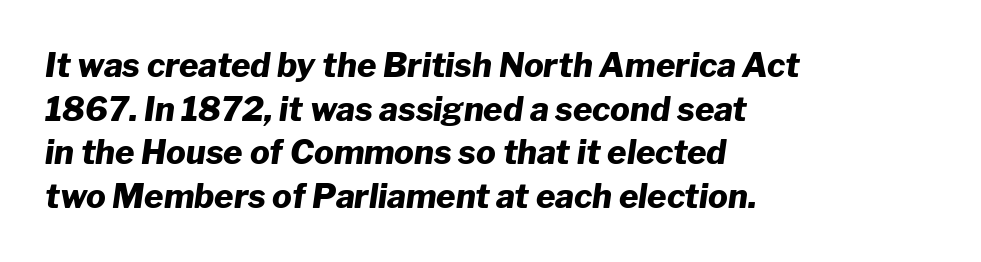
{"italic": "yes", "lean": "right", "slant_degrees": 8, "bold": "yes", "weight": "heavy", "width": "normal", "stroke_contrast": "low", "x_height": "medium", "monospaced": "no", "underline": "no", "align": "left", "line_spacing": "normal", "line_spacing_ratio": 1.32, "letter_spacing": "normal", "letter_spacing_em": 0.0, "glyph_px": 33}
